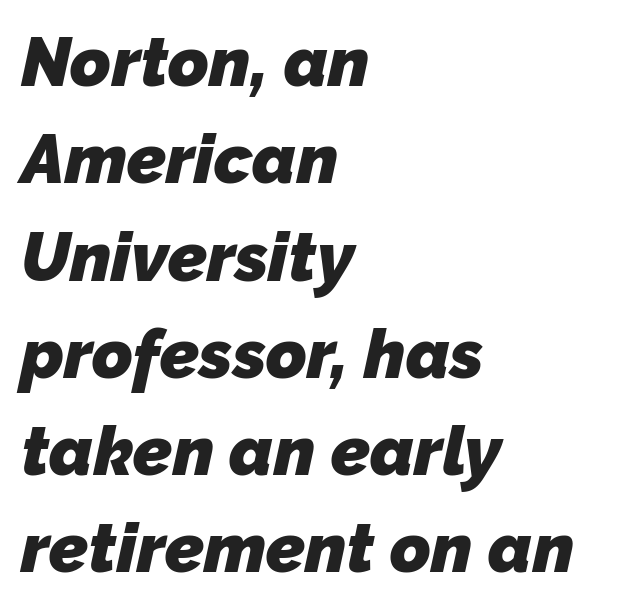
The image shows 69 px heavy sans-serif type; set left-aligned, normal line spacing (1.41x), normal letter spacing, not underlined; low stroke contrast and a medium x-height.
